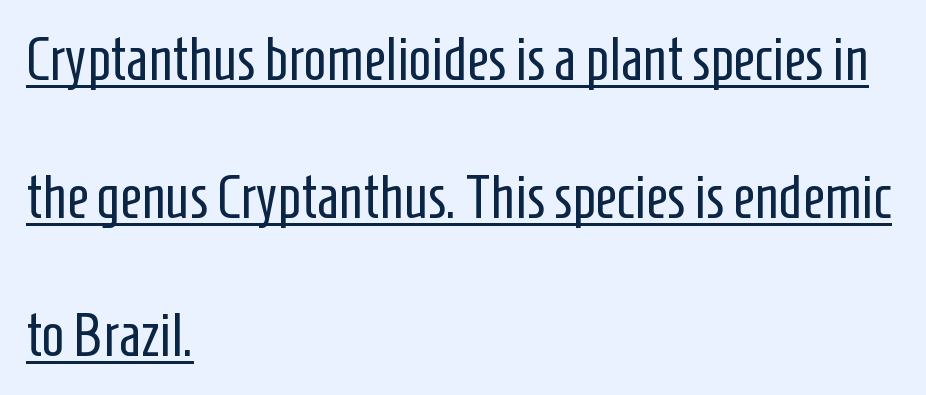
The image shows 60 px regular-weight, condensed sans-serif type, upright; set left-aligned, loose line spacing (2.3x), normal letter spacing, underlined; low stroke contrast and a medium x-height.
